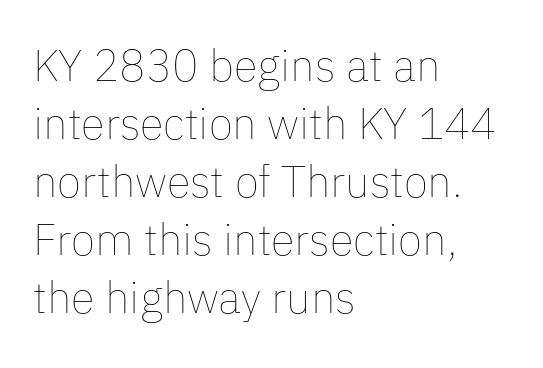
The image shows 44 px thin type, upright; set left-aligned, normal line spacing (1.32x), normal letter spacing, not underlined; low stroke contrast and a medium x-height.
